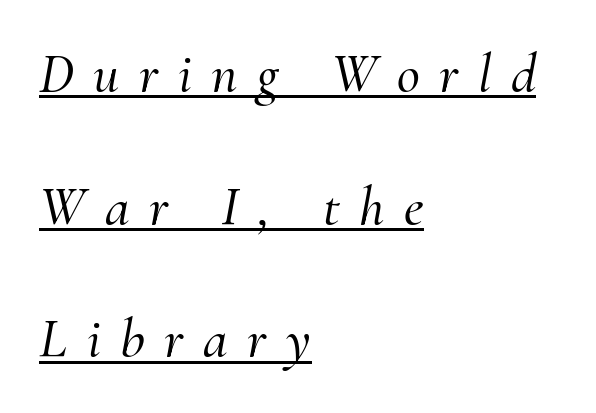
You could not count columns in this text — the font is proportionally spaced. How would I describe the line gaps? Wide and relaxed. In designer terms, the underline attribute is active on this setting. Look at the bottom of the vertical strokes: they flare into serifs here.
